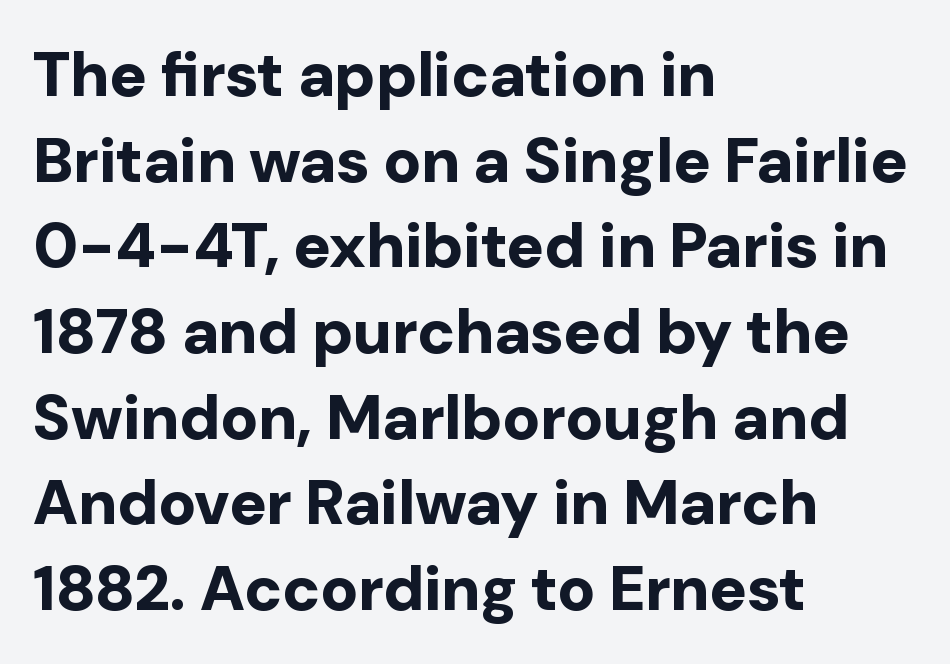
The letters advance in unequal steps, a hallmark of proportional type. The horizontal fit of the characters is conventional and even. Caption: multi-line text, flush left, ragged right. Ordinary non-slanted type is in use. In terms of leading, this rendering sits right in the middle. Nope, no serifs anywhere on these letters.
